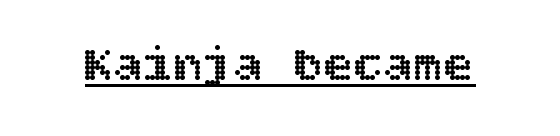
The image shows 50 px text type, upright; set normal letter spacing, underlined; a large x-height.
